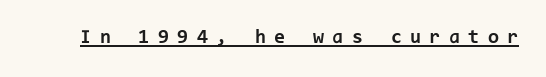
This sample carries an underscore along the baseline area. This is heavy type, rendered in bold. Characters follow at a spacing far wider than the type designer built in. The axis of the letterforms is exactly vertical.
